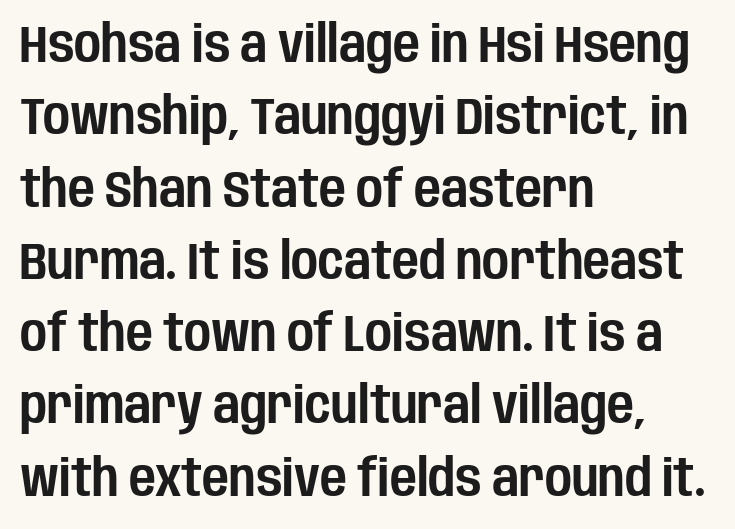
The image shows 52 px condensed sans-serif type, upright; set left-aligned, normal line spacing (1.39x), normal letter spacing, not underlined; low stroke contrast and a large x-height.
